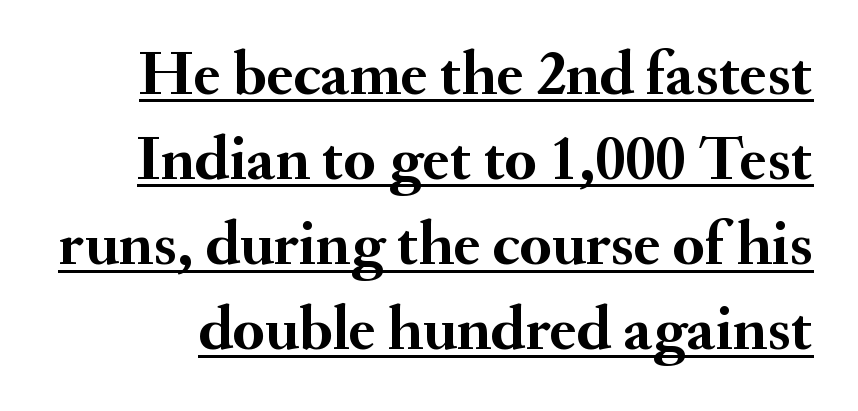
You can tell from the footed stems that serif type was used. When letters stand straight like this, we call the style roman or upright. Students, observe the line beneath the letters — that is underlining. Every letter is thick-stroked: bold, no question. These lines keep a tight, regular rhythm from letter to letter.
